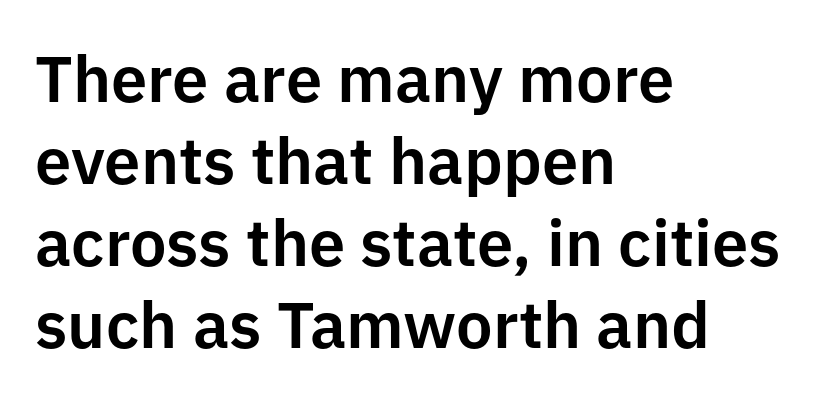
The image shows 65 px sans-serif type, upright; set left-aligned, normal line spacing (1.26x), normal letter spacing, not underlined; low stroke contrast and a medium x-height.
